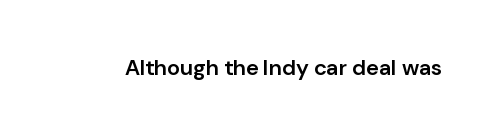
Q: Is the text bold? A: Semi-bold.
Q: Is the text italic (slanted)? A: No, it is upright.
Q: Is the text underlined? A: No.
Q: Is the spacing between letters normal or unusually wide? A: Normal.
